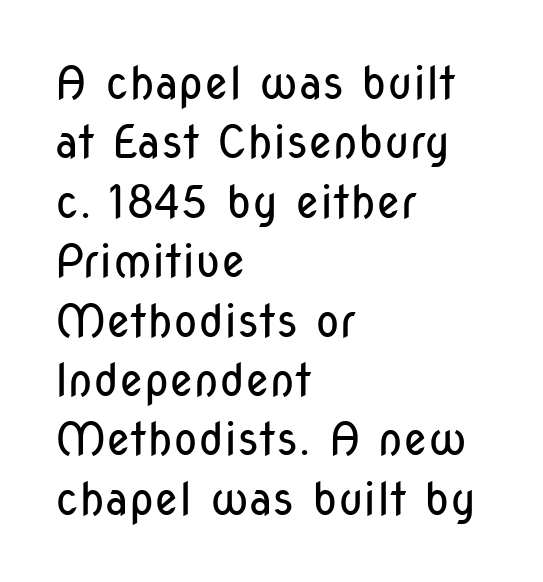
The image shows 45 px regular-weight, condensed sans-serif type, upright; set left-aligned, normal line spacing (1.32x), normal letter spacing, not underlined; low stroke contrast and a medium x-height.
